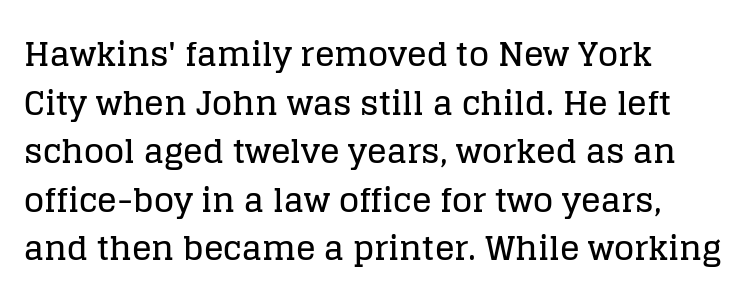
The image shows 33 px serif type, upright; set left-aligned, normal line spacing (1.47x), normal letter spacing, not underlined; low stroke contrast and a large x-height.
